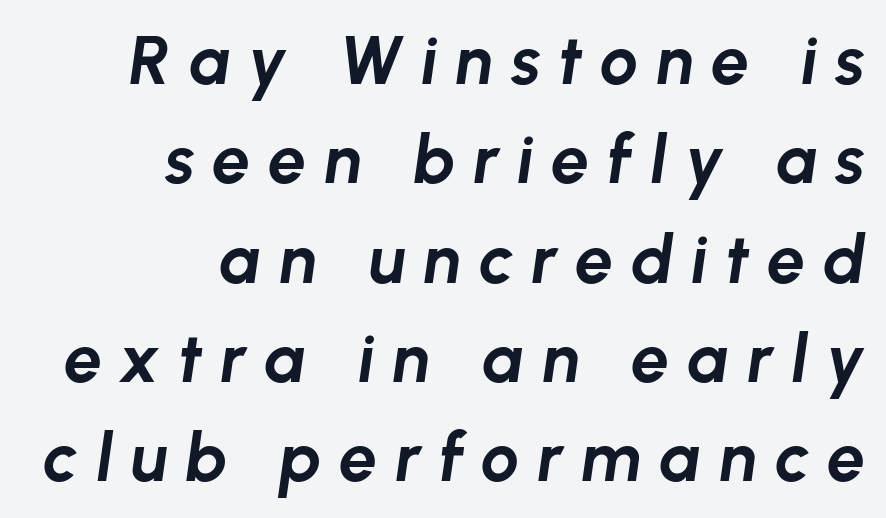
Leftover space on each line is placed entirely before the opening word. The face used here is rendered with a markedly widened letterfit. The whole block is typeset with a tilt. Bold? Absolutely — the strokes are thick and heavy.
